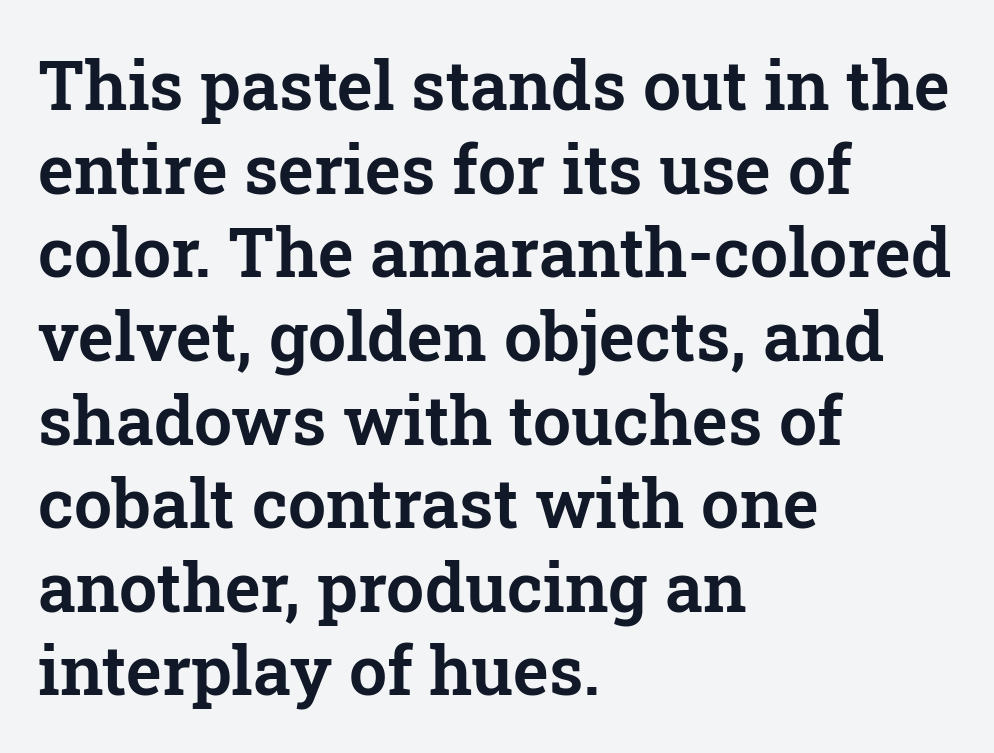
Regarding serifs, this sample has them. Notice how the stems are strictly vertical — no italics here. The rag falls on the right side of this text block. The space beneath each line is pristine and unruled. Words appear dense and cohesive because spacing is normal. Character widths vary here, with narrow letters taking less room than wide ones.
